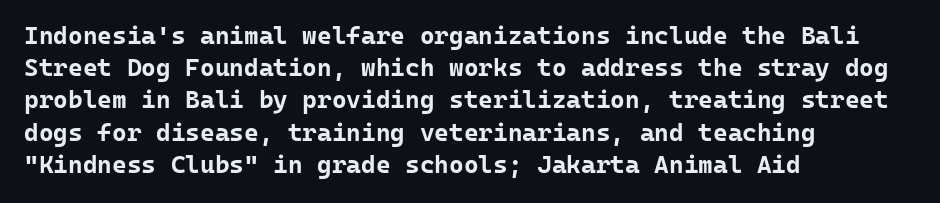
Q: Is the text bold? A: Yes.
Q: Is the text italic (slanted)? A: No, it is upright.
Q: Is the text underlined? A: No.
Q: How is the paragraph aligned? A: Left-aligned.
Q: Is the spacing between letters normal or unusually wide? A: Normal.
Q: Is the spacing between lines tight, normal or loose? A: Normal.
